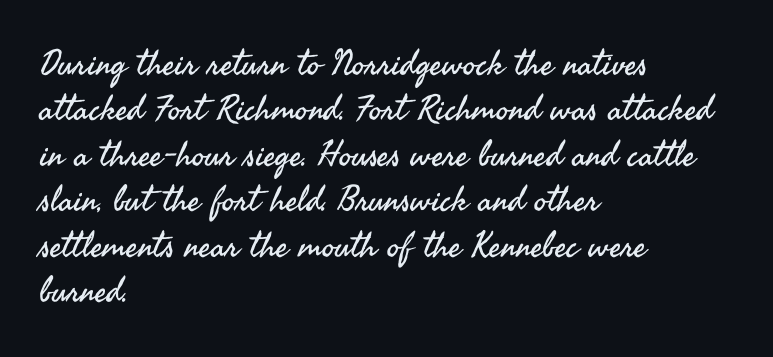
The image shows 35 px regular-weight sans-serif type; set left-aligned, normal line spacing (1.3x), normal letter spacing, not underlined; medium stroke contrast and a small x-height.
